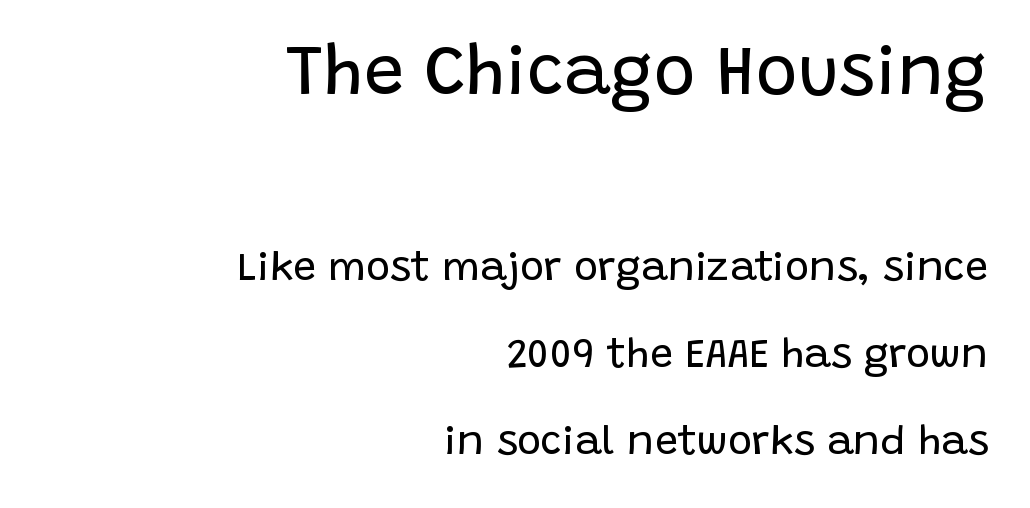
Q: Is the text bold? A: No.
Q: Is the text italic (slanted)? A: No, it is upright.
Q: Is the typeface a serif or a sans-serif typeface? A: Sans-serif.
Q: Is the text underlined? A: No.
Q: How is the paragraph aligned? A: Right-aligned.
Q: Is the spacing between letters normal or unusually wide? A: Normal.
Q: Is the spacing between lines tight, normal or loose? A: Loose.
Q: Which block of text is set in a larger size, the first (top) or the second (bottom)? A: The first (top) one.
Q: Width (condensed, normal, or wide)? A: Normal.
Q: Stroke contrast? A: Low.
Q: x-height? A: Large.
Q: Monospaced? A: No.
